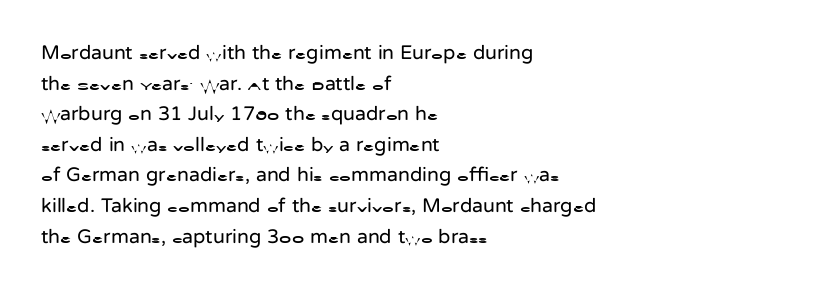
Q: Is the text bold? A: No.
Q: Is the text italic (slanted)? A: No, it is upright.
Q: Is the text underlined? A: No.
Q: How is the paragraph aligned? A: Left-aligned.
Q: Is the spacing between letters normal or unusually wide? A: Normal.
Q: Is the spacing between lines tight, normal or loose? A: Normal.
